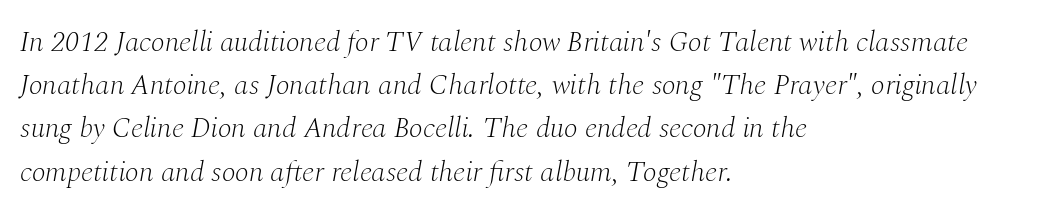
{"serif": "yes", "italic": "yes", "lean": "right", "slant_degrees": 10, "bold": "no", "weight": "light", "width": "normal", "stroke_contrast": "medium", "x_height": "medium", "monospaced": "no", "underline": "no", "align": "left", "line_spacing": "normal", "line_spacing_ratio": 1.49, "letter_spacing": "normal", "letter_spacing_em": 0.0, "glyph_px": 29}
